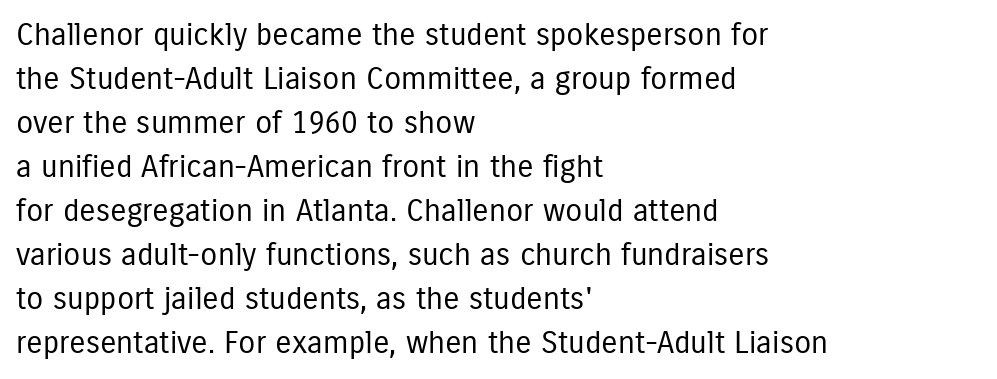
Q: Is the text bold? A: No.
Q: Is the text italic (slanted)? A: No, it is upright.
Q: Is the typeface a serif or a sans-serif typeface? A: Sans-serif.
Q: Is the text underlined? A: No.
Q: How is the paragraph aligned? A: Left-aligned.
Q: Is the spacing between letters normal or unusually wide? A: Normal.
Q: Is the spacing between lines tight, normal or loose? A: Normal.
Q: Width (condensed, normal, or wide)? A: Condensed.
Q: Stroke contrast? A: Low.
Q: x-height? A: Medium.
Q: Monospaced? A: No.
